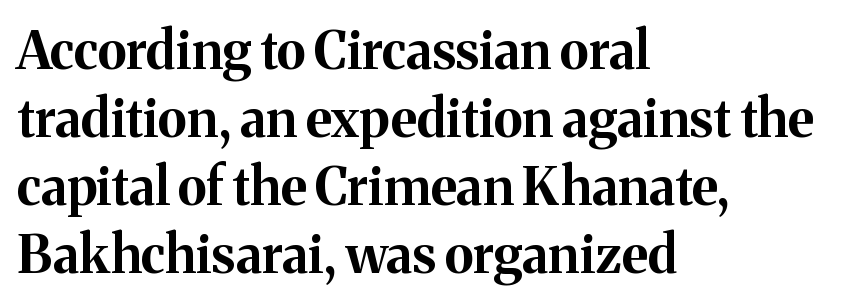
The image shows 52 px bold serif type, upright; set left-aligned, normal line spacing (1.31x), normal letter spacing, not underlined; medium stroke contrast and a medium x-height.
